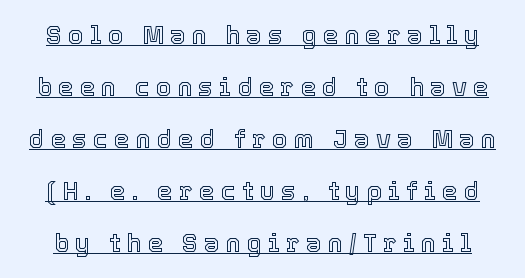
Q: Is the text italic (slanted)? A: No, it is upright.
Q: Is the text underlined? A: Yes.
Q: Is the spacing between letters normal or unusually wide? A: Unusually wide.
Q: Is the spacing between lines tight, normal or loose? A: Loose.
